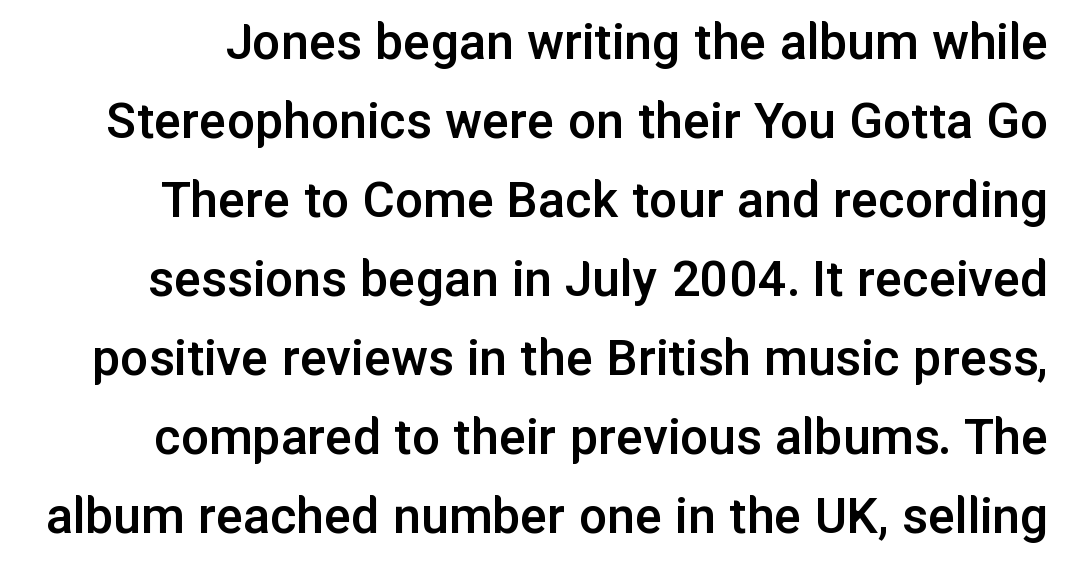
Compared with typical body copy, the letter spacing here is the same. The lettering stays uniformly vertical, giving the passage a roman look. Notice how descenders clear the ascenders below comfortably — that's standard leading. Each letter keeps its own natural width here, so spacing adapts to shape. Its strokes are somewhat broadened, the hallmark of semibold type. The typeface chosen for these lines omits serifs.
